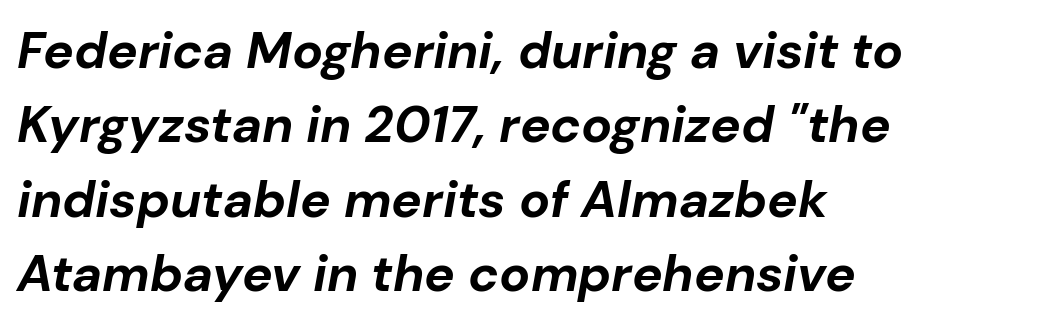
{"italic": "yes", "lean": "right", "slant_degrees": 10, "bold": "yes", "weight": "bold", "width": "normal", "stroke_contrast": "low", "x_height": "medium", "monospaced": "no", "underline": "no", "align": "left", "line_spacing": "normal", "line_spacing_ratio": 1.46, "letter_spacing": "normal", "letter_spacing_em": 0.0, "glyph_px": 51}
